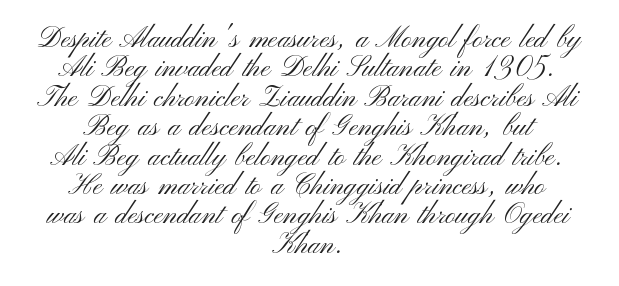
{"serif": "no", "bold": "no", "weight": "light", "width": "wide", "stroke_contrast": "medium", "x_height": "small", "monospaced": "no", "underline": "no", "align": "center", "line_spacing": "tight", "line_spacing_ratio": 1.05, "letter_spacing": "normal", "letter_spacing_em": 0.0, "glyph_px": 28}
